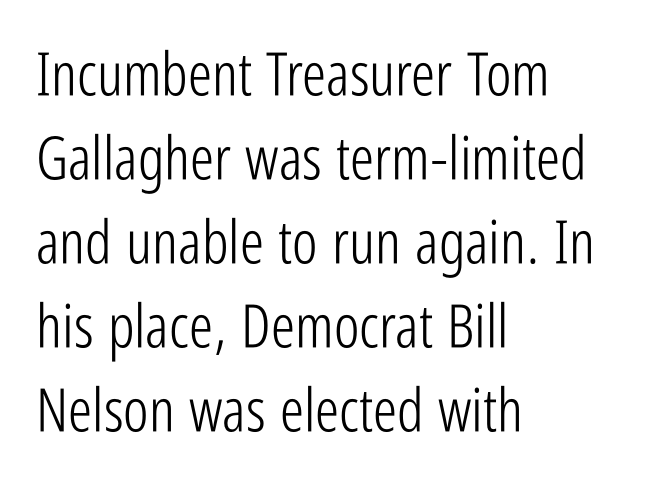
Casual observation: everything's shoved over to the left. Weight: in the light-to-regular range. The string is rendered with underlining switched off. Notice how the stems are strictly vertical — no italics here.
